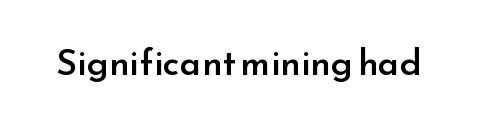
Q: Is the text bold? A: Semi-bold.
Q: Is the text italic (slanted)? A: No, it is upright.
Q: Is the typeface a serif or a sans-serif typeface? A: Sans-serif.
Q: Is the text underlined? A: No.
Q: Is the spacing between letters normal or unusually wide? A: Normal.
Q: Width (condensed, normal, or wide)? A: Normal.
Q: Stroke contrast? A: Low.
Q: x-height? A: Small.
Q: Monospaced? A: No.
